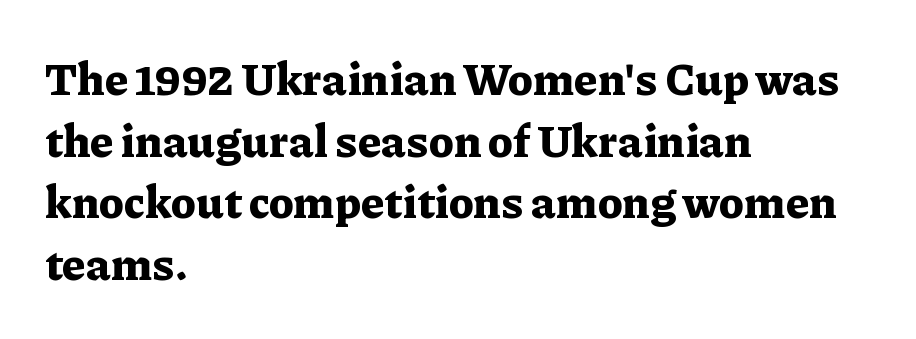
These lines stack with their left ends in a neat column. The rendering uses natural spacing where letterforms have individual widths. Short note: letters normally spaced. Little horizontal feet cap the strokes, marking this as serif type.
